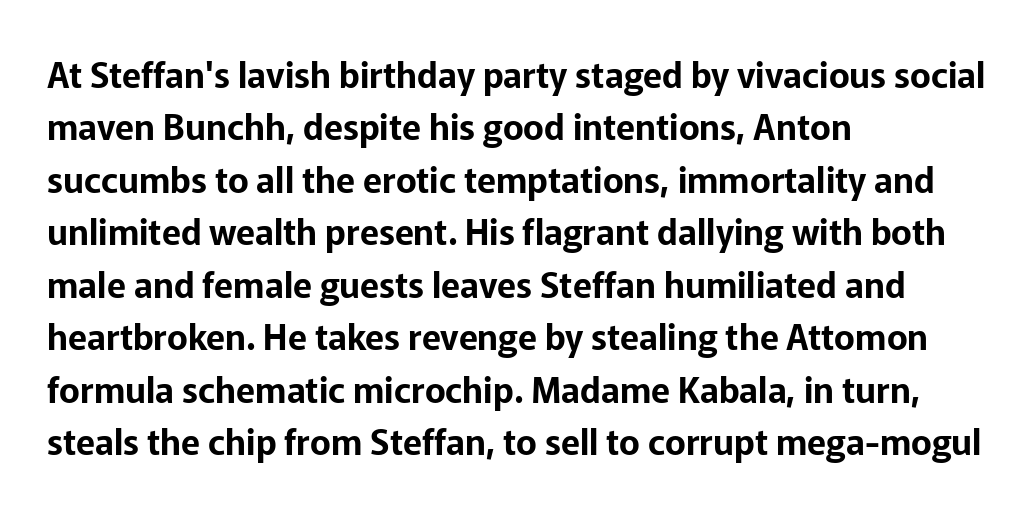
Nothing sits at the stroke ends, so this counts as sans-serif. This rendering features lettering with no underline. Nope, not italic — everything's standing straight. Compared with typical body copy, the letter spacing here is the same. A typesetter would call this leading conventional body-copy spacing. You could not count columns in this text — the font is proportionally spaced.
